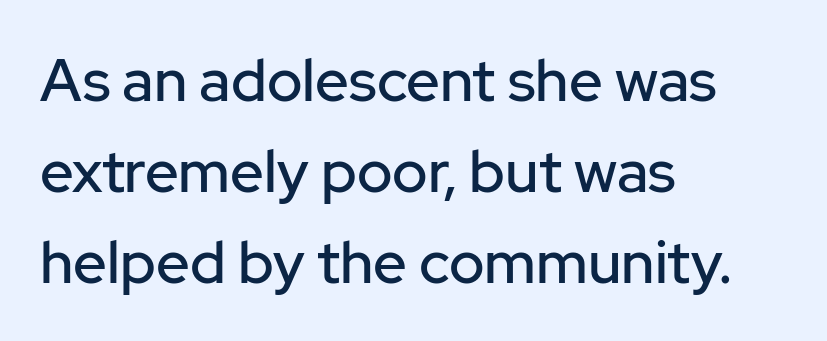
A roman cut, with each character standing at attention. Interline gaps are of average width in this sample. The passage shown has conventional tracking throughout. Does the copy run flush right? No — it runs flush left. Bare-footed words on every line.
